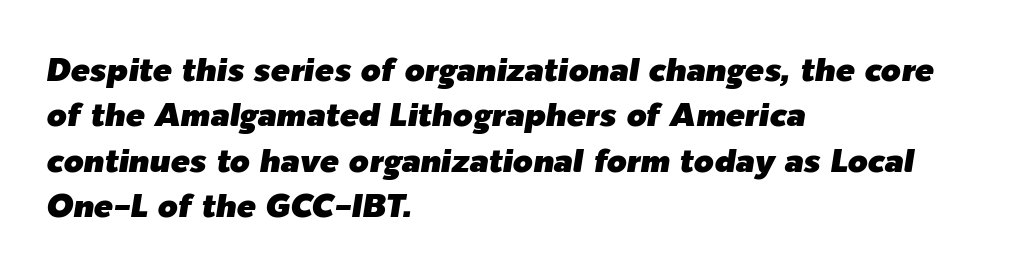
Is the type slanted? Yes — the strokes lean at a clear angle. The typesetter chose a ragged-right arrangement here. Beneath every word, the page is bare. The gaps between neighbouring characters are ordinary and unremarkable. Looks like regular typesetting: each glyph gets only the width it needs. Notice how descenders clear the ascenders below comfortably — that's standard leading.
